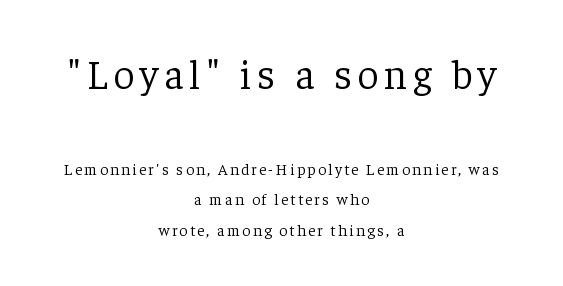
The image shows 41 px light serif type, upright; set centered, loose line spacing (1.92x), not underlined; the first (top) block is 2.56x larger; low stroke contrast and a medium x-height.
